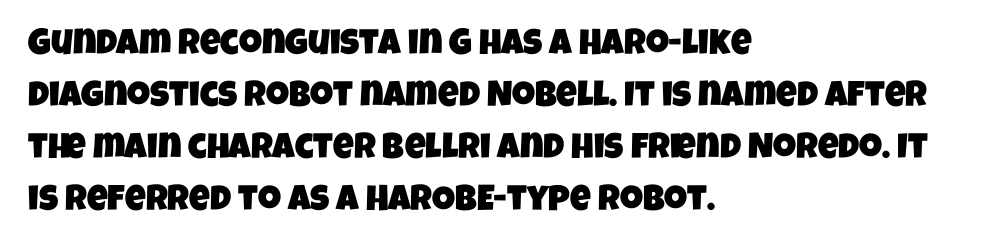
Q: Is the typeface a serif or a sans-serif typeface? A: Sans-serif.
Q: Is the text underlined? A: No.
Q: How is the paragraph aligned? A: Left-aligned.
Q: Is the spacing between letters normal or unusually wide? A: Normal.
Q: Is the spacing between lines tight, normal or loose? A: Normal.
Q: Width (condensed, normal, or wide)? A: Condensed.
Q: Stroke contrast? A: Low.
Q: x-height? A: Large.
Q: Monospaced? A: No.
